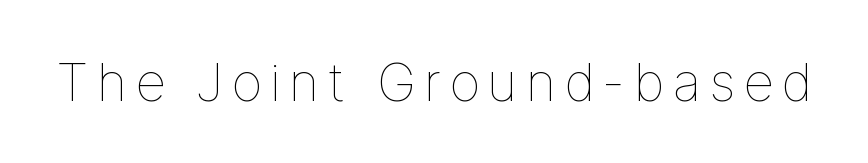
{"italic": "no", "bold": "no", "weight": "thin", "width": "normal", "stroke_contrast": "low", "x_height": "medium", "monospaced": "no", "underline": "no", "glyph_px": 53}
